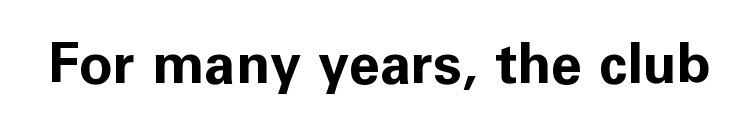
The image shows 56 px bold sans-serif type, upright; set normal letter spacing, not underlined; low stroke contrast and a medium x-height.
